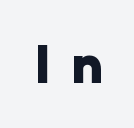
{"serif": "no", "italic": "no", "bold": "yes", "weight": "heavy", "width": "normal", "stroke_contrast": "low", "x_height": "medium", "monospaced": "no", "underline": "no", "letter_spacing": "wide", "letter_spacing_em": 0.39, "glyph_px": 54}
